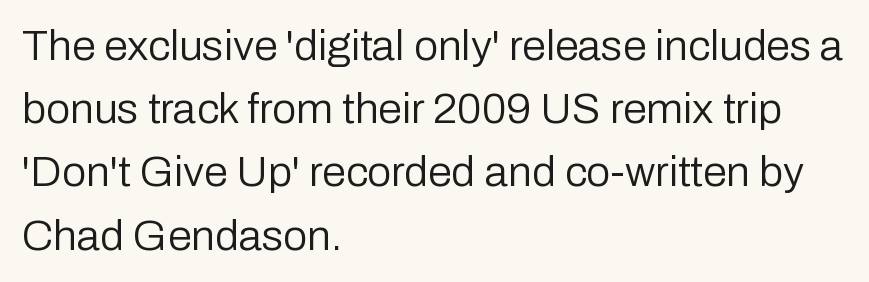
The image shows 43 px regular-weight sans-serif type, upright; set left-aligned, normal line spacing (1.47x), normal letter spacing, not underlined; low stroke contrast and a medium x-height.
